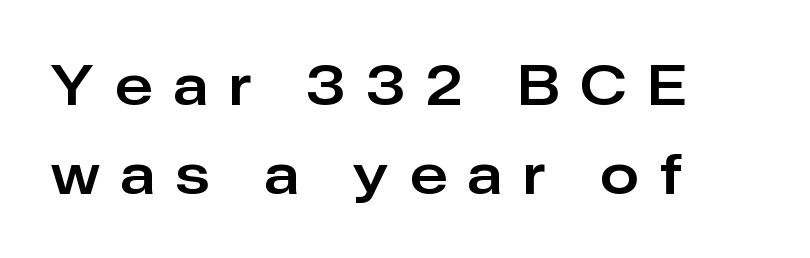
Are there feet on the stems? There aren't — it's a sans. The specimen omits any rule beneath the text block's lines. You can tell it's not italic because the verticals are truly vertical. Line beginnings align vertically; line endings do not.
